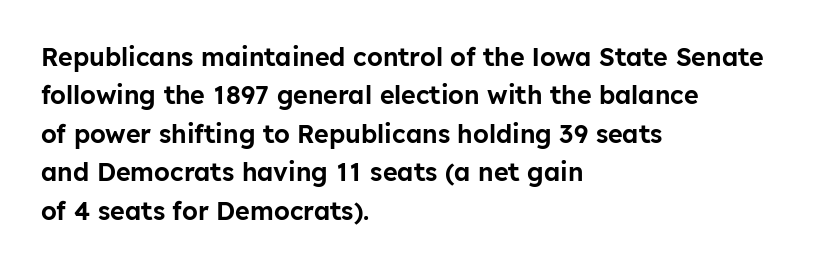
The image shows 25 px text type, upright; set left-aligned, normal line spacing (1.54x), normal letter spacing, not underlined.
